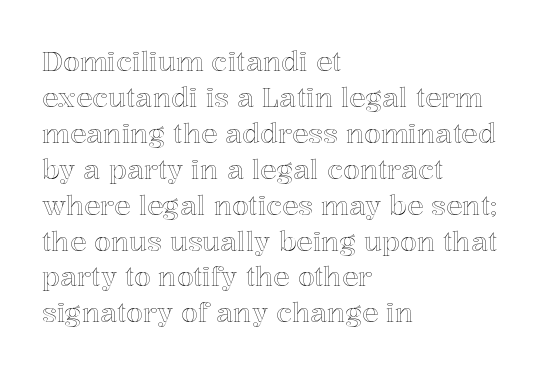
Vertically, the passage feels balanced, rows spaced as you'd expect. The face used here is rendered with its standard letterfit. The words here are not underlined. Posture: straight, roman, zero tilt.
